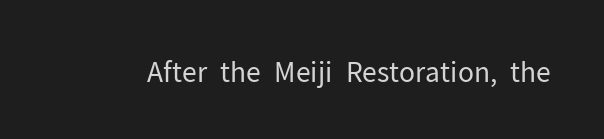
The image shows 27 px text type, upright; set normal letter spacing, not underlined.
